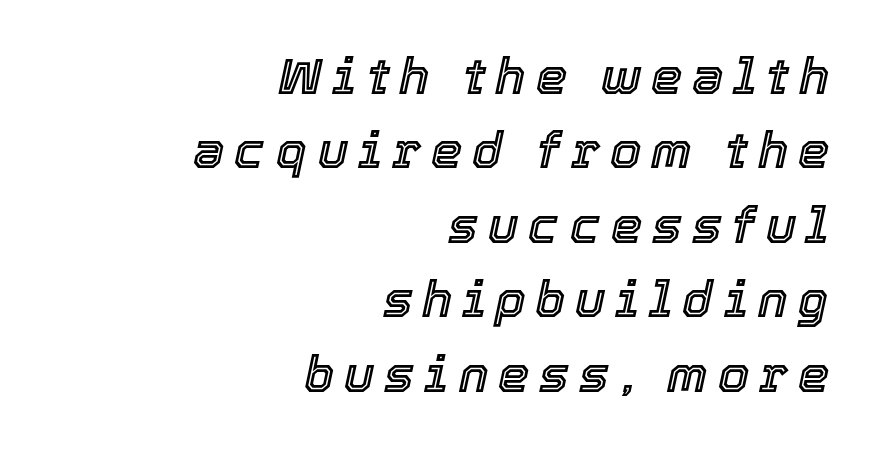
{"italic": "yes", "lean": "right", "slant_degrees": 12, "width": "normal", "x_height": "medium", "monospaced": "no", "underline": "no", "align": "right", "line_spacing": "normal", "line_spacing_ratio": 1.49, "letter_spacing": "wide", "letter_spacing_em": 0.2, "glyph_px": 50}
